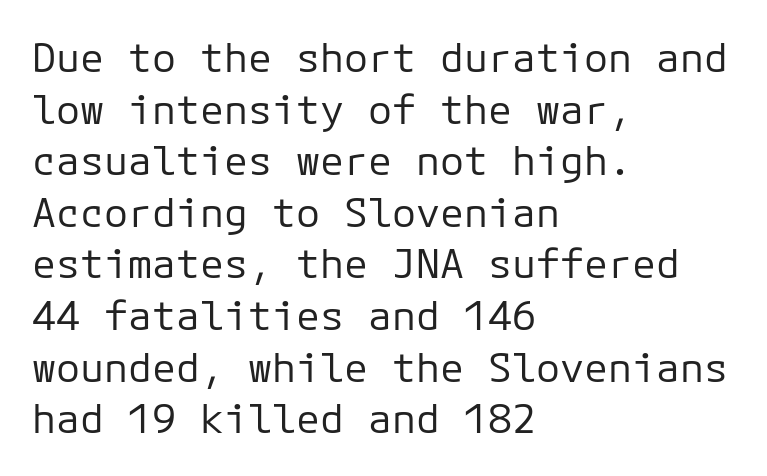
{"serif": "no", "italic": "no", "bold": "no", "weight": "regular", "width": "normal", "stroke_contrast": "low", "x_height": "medium", "underline": "no", "align": "left", "line_spacing": "normal", "line_spacing_ratio": 1.29, "letter_spacing": "normal", "letter_spacing_em": 0.0, "glyph_px": 40}
